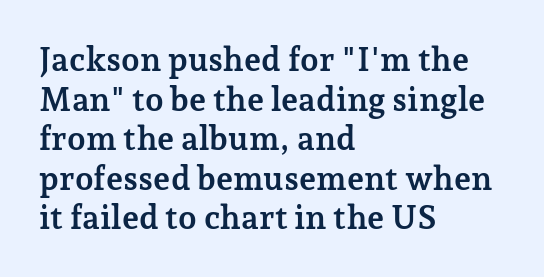
The image shows 33 px semibold serif type, upright; set left-aligned, line spacing 1.2x, normal letter spacing, not underlined; low stroke contrast and a medium x-height.
